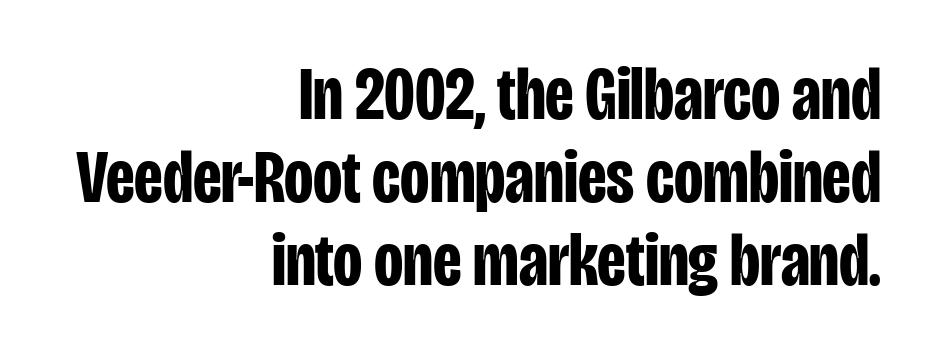
Q: Is the text bold? A: Yes.
Q: Is the text italic (slanted)? A: No, it is upright.
Q: Is the typeface a serif or a sans-serif typeface? A: Sans-serif.
Q: Is the text underlined? A: No.
Q: How is the paragraph aligned? A: Right-aligned.
Q: Is the spacing between letters normal or unusually wide? A: Normal.
Q: Is the spacing between lines tight, normal or loose? A: Tight.
Q: Width (condensed, normal, or wide)? A: Condensed.
Q: Stroke contrast? A: Low.
Q: x-height? A: Large.
Q: Monospaced? A: No.
